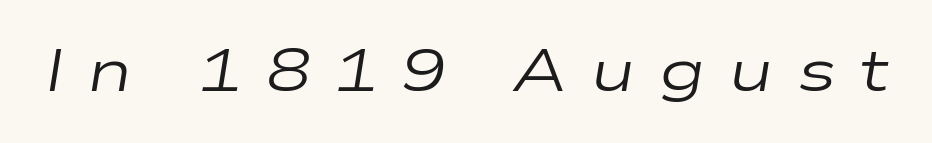
{"italic": "yes", "lean": "right", "slant_degrees": 9, "bold": "no", "weight": "regular", "width": "wide", "stroke_contrast": "low", "x_height": "medium", "monospaced": "no", "underline": "no", "letter_spacing": "wide", "letter_spacing_em": 0.38, "glyph_px": 60}
